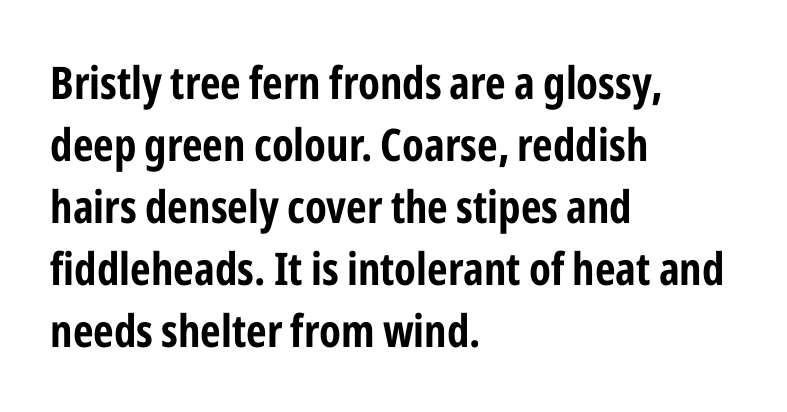
Q: Is the text bold? A: Yes.
Q: Is the text italic (slanted)? A: No, it is upright.
Q: Is the typeface a serif or a sans-serif typeface? A: Sans-serif.
Q: Is the text underlined? A: No.
Q: How is the paragraph aligned? A: Left-aligned.
Q: Is the spacing between letters normal or unusually wide? A: Normal.
Q: Is the spacing between lines tight, normal or loose? A: Normal.
Q: Width (condensed, normal, or wide)? A: Condensed.
Q: Stroke contrast? A: Low.
Q: x-height? A: Medium.
Q: Monospaced? A: No.
